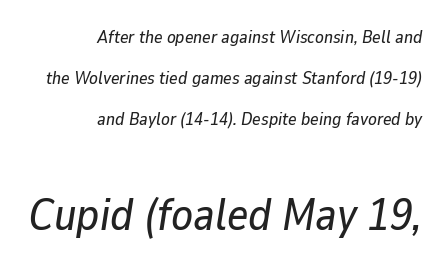
The lettering tilts uniformly, giving the passage an italic look. The face used here is proportionally spaced, like ordinary book or web type. Each line ends at the same right margin while the left side varies. Size hierarchy here favors the trailing block over the leading one. Students, observe: this is what heavily led, spacious text looks like. Honestly, the letter spacing is just normal — you wouldn't notice it.
